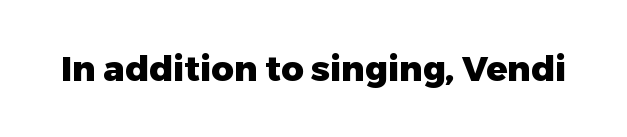
Q: Is the text bold? A: Yes.
Q: Is the text italic (slanted)? A: No, it is upright.
Q: Is the typeface a serif or a sans-serif typeface? A: Sans-serif.
Q: Is the text underlined? A: No.
Q: Is the spacing between letters normal or unusually wide? A: Normal.
Q: Width (condensed, normal, or wide)? A: Normal.
Q: Stroke contrast? A: Low.
Q: x-height? A: Medium.
Q: Monospaced? A: No.
